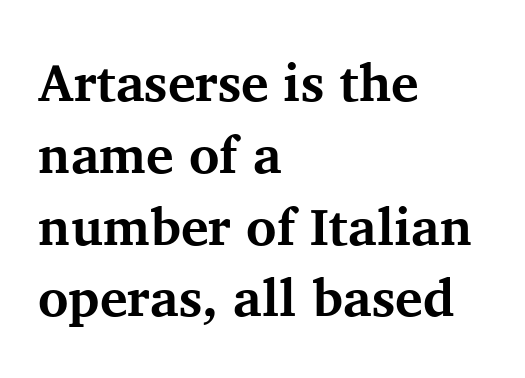
{"serif": "yes", "italic": "no", "bold": "yes", "weight": "bold", "width": "normal", "stroke_contrast": "medium", "x_height": "medium", "monospaced": "no", "underline": "no", "align": "left", "line_spacing": "normal", "line_spacing_ratio": 1.38, "letter_spacing": "normal", "letter_spacing_em": 0.0, "glyph_px": 52}
